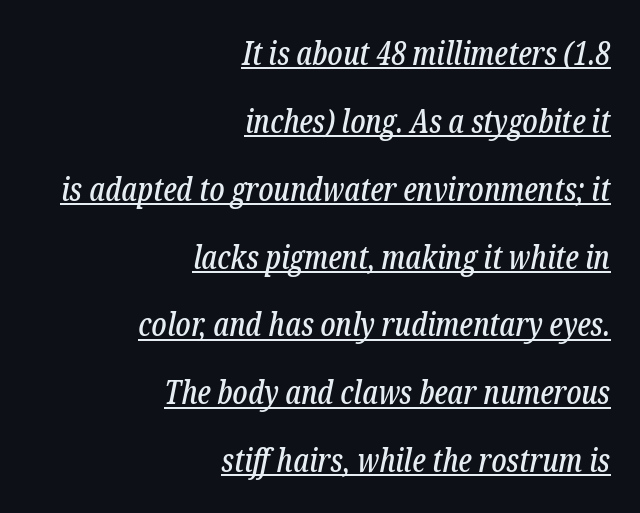
{"serif": "yes", "italic": "yes", "lean": "right", "slant_degrees": 12, "width": "condensed", "stroke_contrast": "low", "x_height": "medium", "monospaced": "no", "underline": "yes", "align": "right", "line_spacing": "loose", "line_spacing_ratio": 2.12, "letter_spacing": "normal", "letter_spacing_em": 0.0, "glyph_px": 32}
